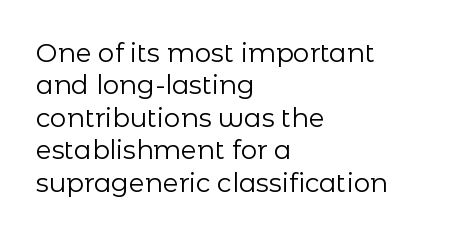
The image shows 26 px text type, upright; set left-aligned, normal line spacing (1.25x), normal letter spacing, not underlined.
